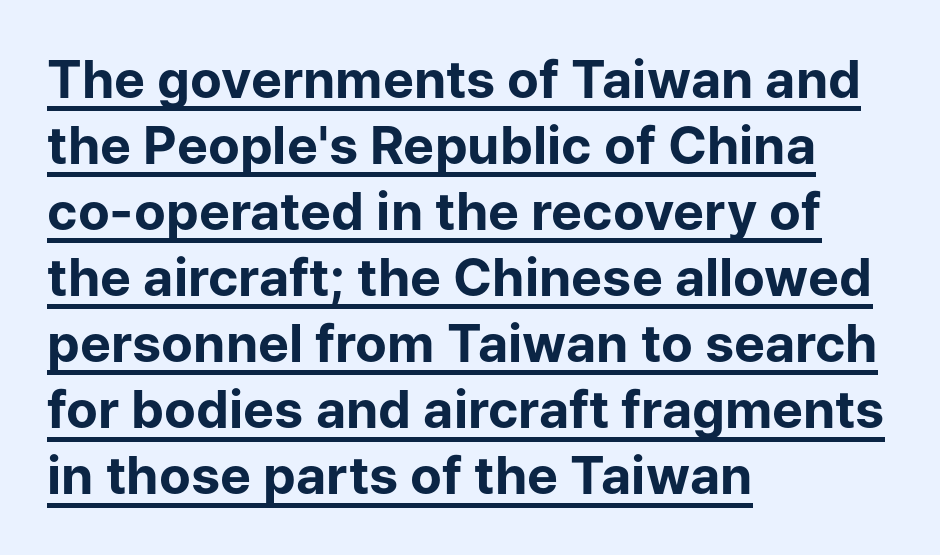
The image shows 52 px bold sans-serif type, upright; set left-aligned, normal line spacing (1.27x), normal letter spacing, underlined; low stroke contrast and a medium x-height.
